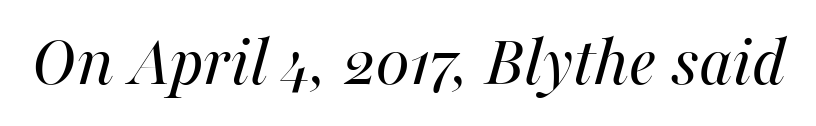
The image shows 74 px regular-weight type, italic (leaning right); set normal letter spacing, not underlined; medium stroke contrast and a medium x-height.
